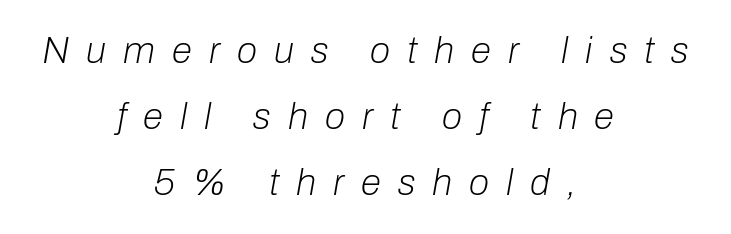
Q: Is the text bold? A: No.
Q: Is the text italic (slanted)? A: Yes, it leans right by about 10 degrees.
Q: Is the text underlined? A: No.
Q: How is the paragraph aligned? A: Centered.
Q: Is the spacing between letters normal or unusually wide? A: Unusually wide.
Q: Width (condensed, normal, or wide)? A: Normal.
Q: Stroke contrast? A: Low.
Q: x-height? A: Medium.
Q: Monospaced? A: No.
